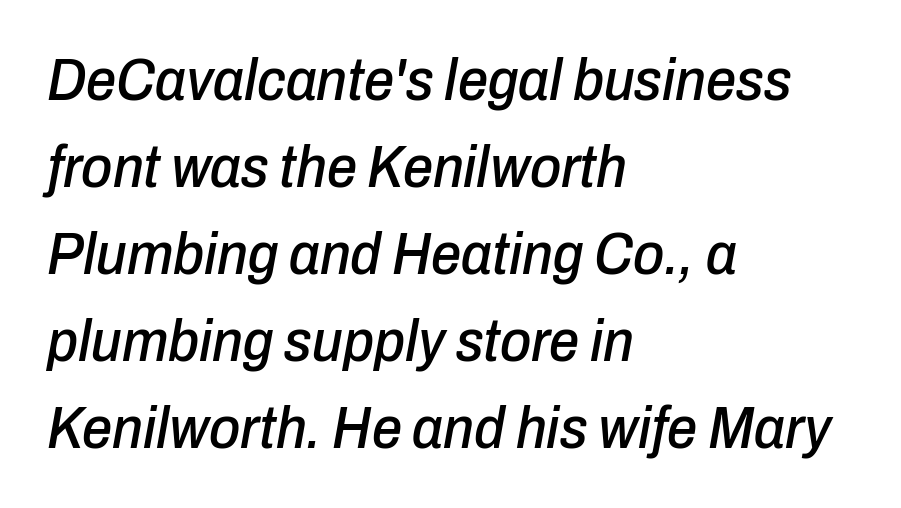
Q: Is the text italic (slanted)? A: Yes, it leans right by about 10 degrees.
Q: Is the text underlined? A: No.
Q: How is the paragraph aligned? A: Left-aligned.
Q: Is the spacing between letters normal or unusually wide? A: Normal.
Q: Is the spacing between lines tight, normal or loose? A: Normal.
Q: Width (condensed, normal, or wide)? A: Condensed.
Q: Stroke contrast? A: Low.
Q: x-height? A: Medium.
Q: Monospaced? A: No.
